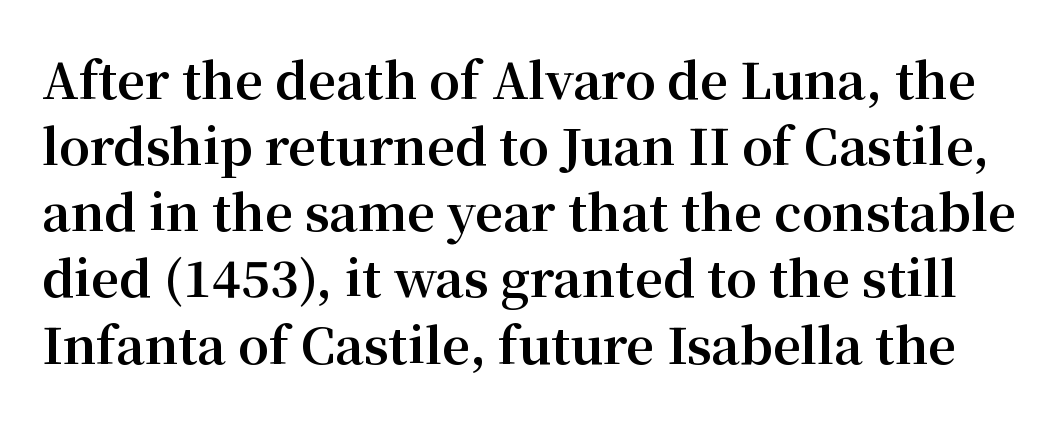
Summary of vertical rhythm: regular, with standard interline spacing. Students, note that the glyphs here touch the page at normal intervals. Unmarked baselines from the first word to the last. Chunky letters — that's bold for sure. Looks like regular typesetting: each glyph gets only the width it needs.
